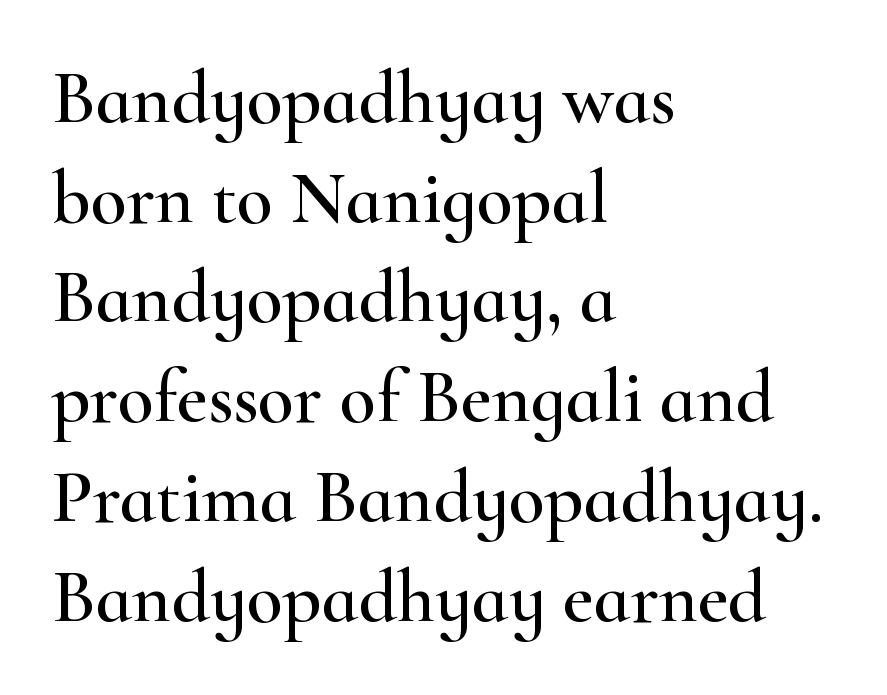
Looks like regular typesetting: each glyph gets only the width it needs. Posture: vertical. You can tell from the footed stems that serif type was used. Nobody touched the tracking dial on this one. Is there much room between lines? A standard amount, neither cramped nor airy.
